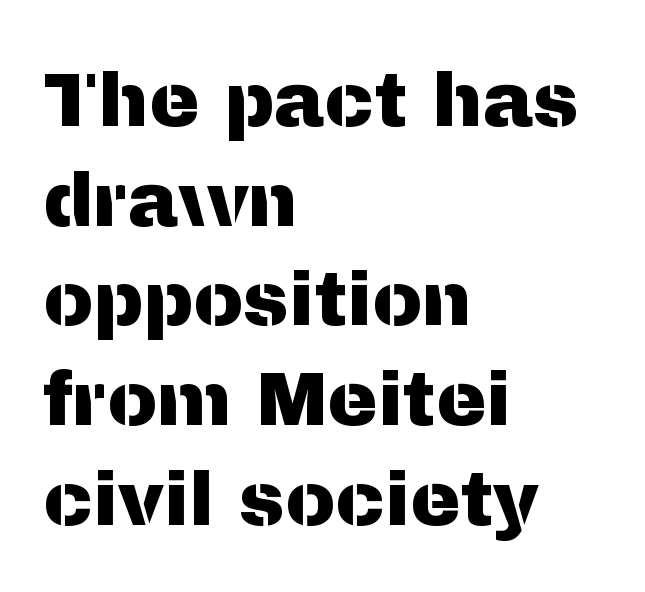
The paragraph has a hard left edge and a soft right edge. The face used here is rendered with its standard letterfit. Is this a fixed-width face? No — the glyphs have proportional, varying widths. The typography opts for an upright posture over an oblique one. Stroke terminals: plain, sans-serif.
